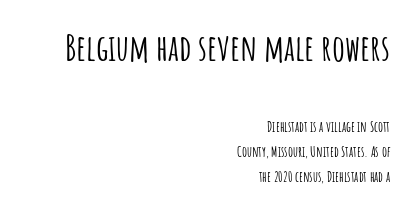
Q: Is the text italic (slanted)? A: No, it is upright.
Q: Is the typeface a serif or a sans-serif typeface? A: Sans-serif.
Q: Is the text underlined? A: No.
Q: How is the paragraph aligned? A: Right-aligned.
Q: Is the spacing between letters normal or unusually wide? A: Normal.
Q: Which block of text is set in a larger size, the first (top) or the second (bottom)? A: The first (top) one.
Q: Width (condensed, normal, or wide)? A: Condensed.
Q: Stroke contrast? A: Low.
Q: x-height? A: Large.
Q: Monospaced? A: No.
